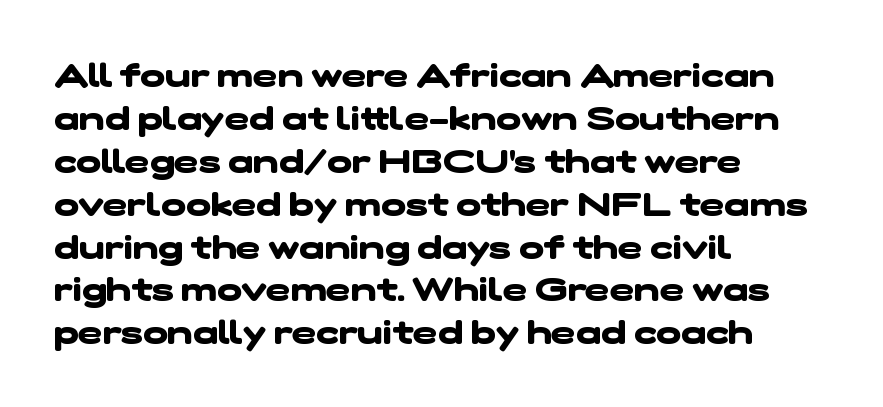
The image shows 33 px heavy, wide sans-serif type; set left-aligned, normal line spacing (1.3x), normal letter spacing, not underlined; low stroke contrast and a medium x-height.
